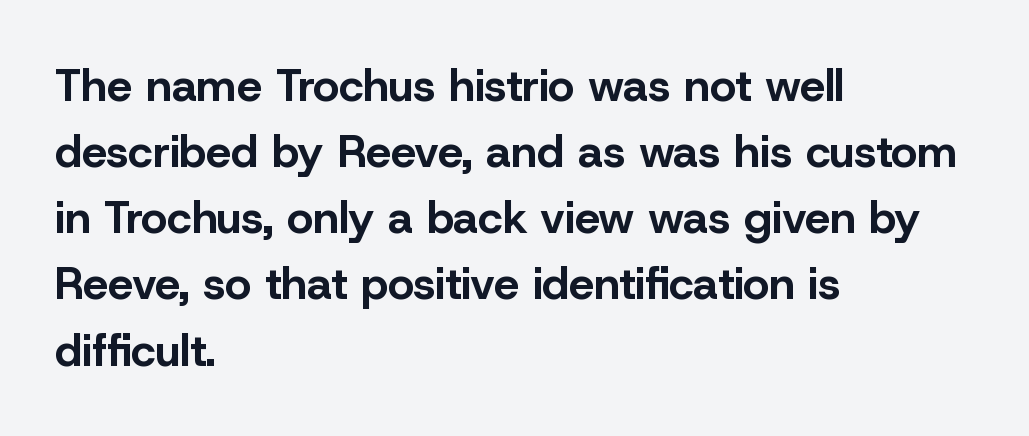
The image shows 45 px bold sans-serif type, upright; set left-aligned, normal line spacing (1.47x), normal letter spacing, not underlined; low stroke contrast and a medium x-height.
